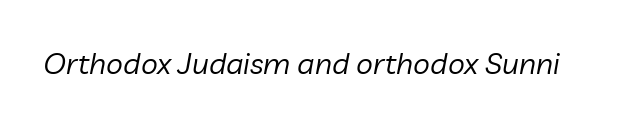
Q: Is the text bold? A: No.
Q: Is the text italic (slanted)? A: Yes, it leans right by about 10 degrees.
Q: Is the text underlined? A: No.
Q: Is the spacing between letters normal or unusually wide? A: Normal.
Q: Width (condensed, normal, or wide)? A: Normal.
Q: Stroke contrast? A: Low.
Q: x-height? A: Medium.
Q: Monospaced? A: No.
